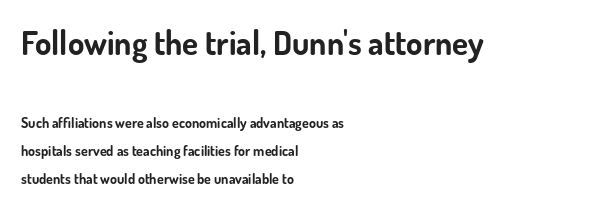
{"serif": "no", "italic": "no", "bold": "yes", "weight": "bold", "width": "normal", "stroke_contrast": "low", "x_height": "small", "monospaced": "no", "underline": "no", "align": "left", "line_spacing": "loose", "line_spacing_ratio": 2.0, "letter_spacing": "normal", "letter_spacing_em": 0.0, "larger_block": "first", "size_ratio": 2.36, "glyph_px": 33}
